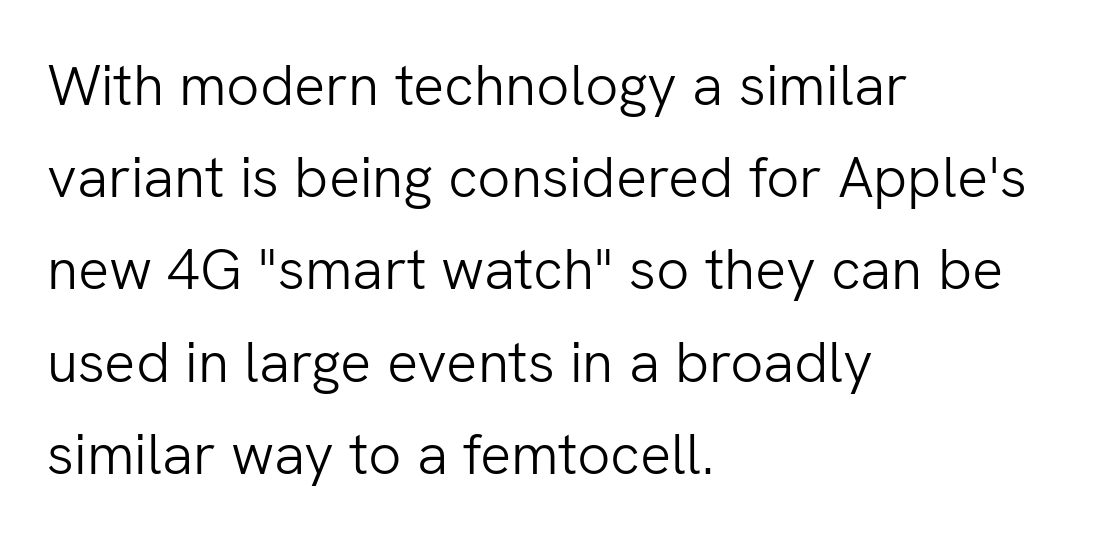
{"serif": "no", "italic": "no", "bold": "no", "weight": "light", "width": "normal", "stroke_contrast": "low", "x_height": "medium", "monospaced": "no", "underline": "no", "align": "left", "line_spacing": "normal", "line_spacing_ratio": 1.59, "letter_spacing": "normal", "letter_spacing_em": 0.0, "glyph_px": 58}
